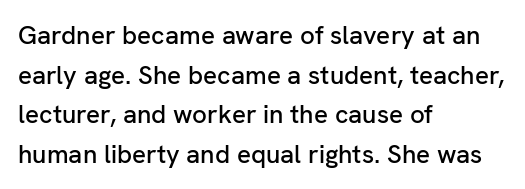
Interline gaps are of average width in this sample. The type sits square on the baseline with zero lean. Just letters on the line, the space beneath them empty. Students, note that the glyphs here touch the page at normal intervals. The rendering anchors every line to the left-hand side.
